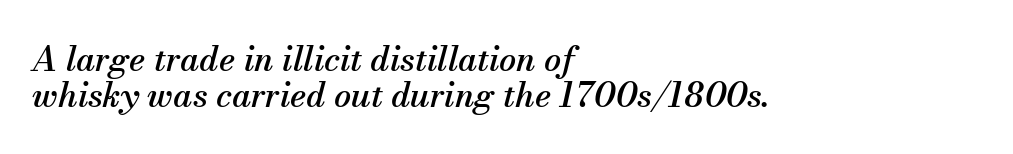
{"serif": "yes", "italic": "yes", "lean": "right", "slant_degrees": 13, "width": "normal", "stroke_contrast": "medium", "x_height": "small", "monospaced": "no", "underline": "no", "align": "left", "line_spacing": "tight", "line_spacing_ratio": 1.07, "letter_spacing": "normal", "letter_spacing_em": 0.0, "glyph_px": 34}
